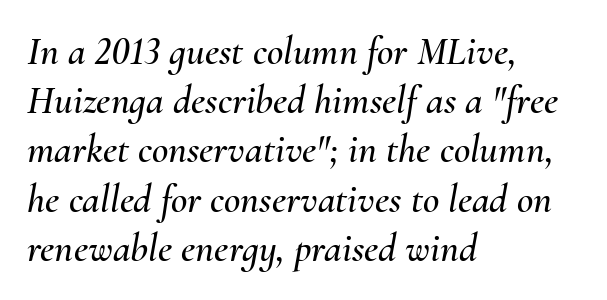
{"italic": "yes", "lean": "right", "slant_degrees": 10, "width": "normal", "stroke_contrast": "medium", "x_height": "small", "monospaced": "no", "underline": "no", "align": "left", "line_spacing_ratio": 1.23, "letter_spacing": "normal", "letter_spacing_em": 0.0, "glyph_px": 40}
